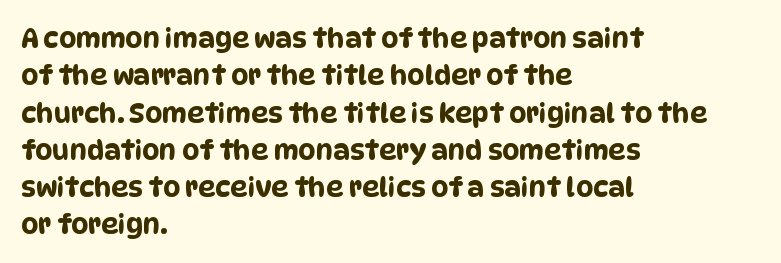
The setting favours the left margin, as ordinary paragraphs usually do. Lines of text with bare space underneath. Reading down the column, the eye jumps a familiar distance to each next line. The type is set solid horizontally, with unmodified tracking.
